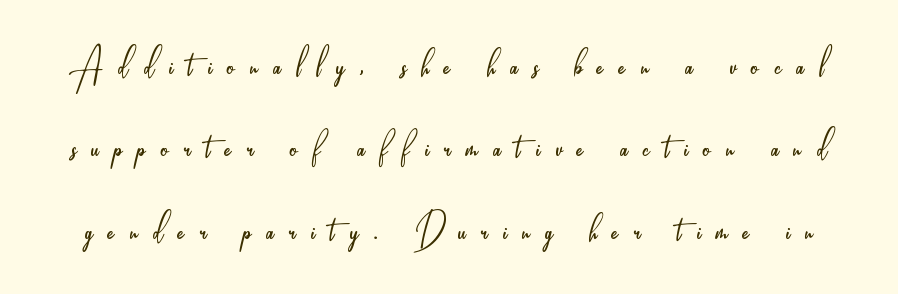
{"serif": "no", "bold": "no", "weight": "light", "width": "condensed", "stroke_contrast": "low", "x_height": "small", "monospaced": "no", "underline": "no", "line_spacing_ratio": 1.79, "letter_spacing": "wide", "letter_spacing_em": 0.33, "glyph_px": 46}
